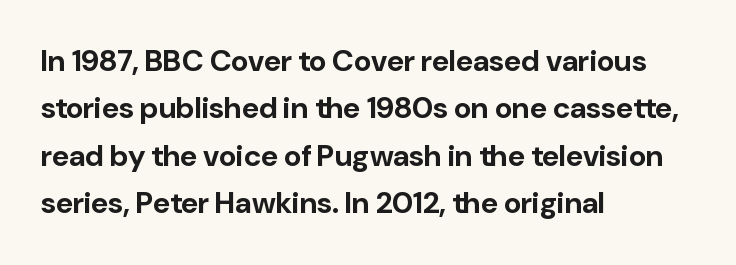
The image shows 30 px bold sans-serif type, upright; set left-aligned, normal line spacing (1.58x), normal letter spacing, not underlined; low stroke contrast and a medium x-height.
